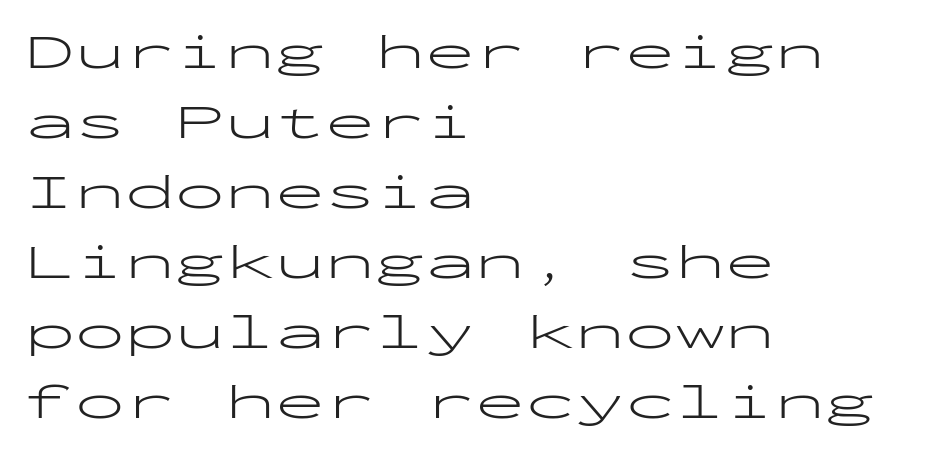
The image shows 50 px light, wide sans-serif type, upright, monospaced; set left-aligned, normal line spacing (1.4x), normal letter spacing, not underlined; low stroke contrast and a medium x-height.
